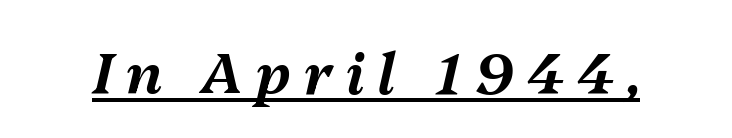
Think of a printed novel: that variable character pitch is what you see here. The glyphs are accompanied by a horizontal stroke just below them. A typesetter would mark this as italic. Display-style spreading of the glyphs; the letterfit is very open.
